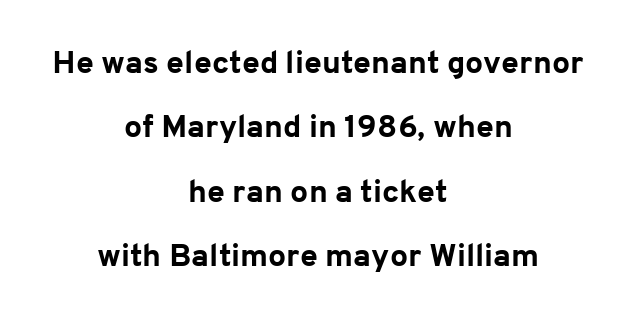
The image shows 32 px bold sans-serif type, upright; set centered, loose line spacing (2.01x), normal letter spacing, not underlined; low stroke contrast and a medium x-height.
